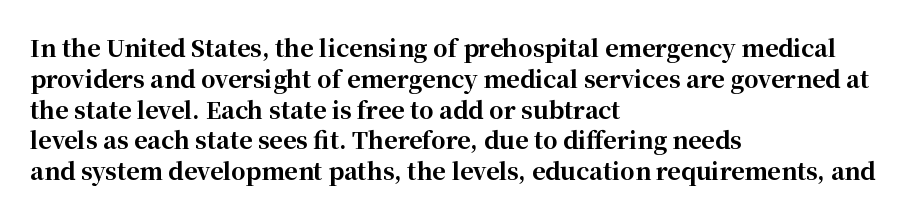
Q: Is the text bold? A: Yes.
Q: Is the text italic (slanted)? A: No, it is upright.
Q: Is the text underlined? A: No.
Q: How is the paragraph aligned? A: Left-aligned.
Q: Is the spacing between letters normal or unusually wide? A: Normal.
Q: Is the spacing between lines tight, normal or loose? A: Normal.
